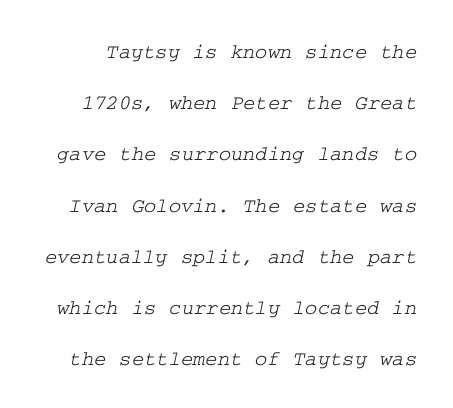
The image shows 21 px text type; set loose line spacing (2.44x), normal letter spacing, not underlined.
